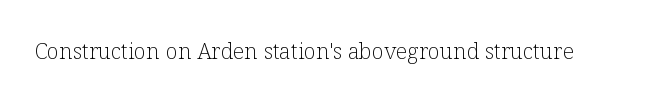
{"italic": "no", "bold": "no", "underline": "no", "letter_spacing": "normal", "letter_spacing_em": 0.0, "glyph_px": 22}
